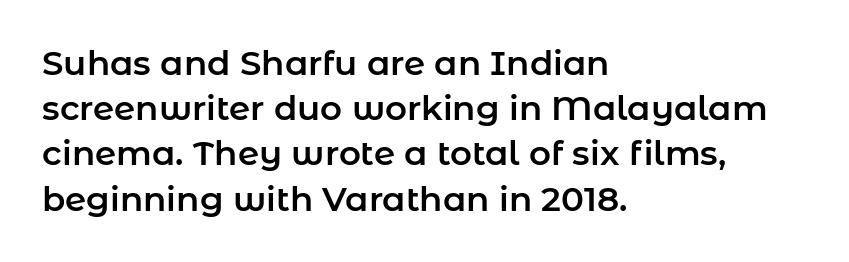
It's the straight-up-and-down kind of type. The letters advance in unequal steps, a hallmark of proportional type. In terms of letterspacing, this is plain default setting. A bare baseline throughout the passage.
